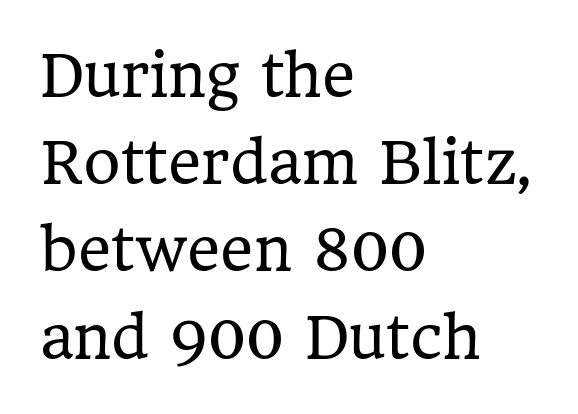
The image shows 57 px regular-weight serif type, upright; set left-aligned, normal line spacing (1.53x), normal letter spacing, not underlined; low stroke contrast and a medium x-height.
